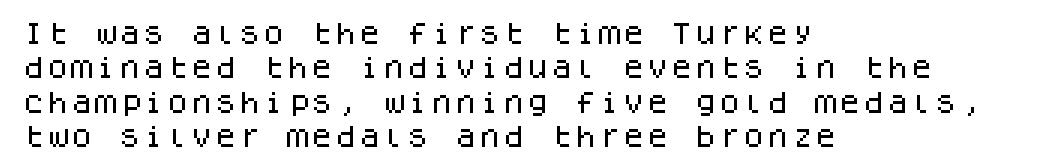
Q: Is the text italic (slanted)? A: No, it is upright.
Q: Is the text underlined? A: No.
Q: How is the paragraph aligned? A: Left-aligned.
Q: Is the spacing between letters normal or unusually wide? A: Normal.
Q: Is the spacing between lines tight, normal or loose? A: Normal.
